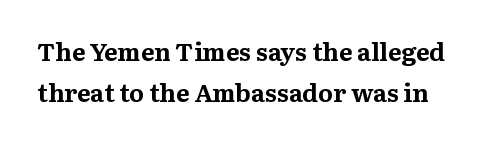
{"italic": "no", "bold": "yes", "underline": "no", "line_spacing": "normal", "line_spacing_ratio": 1.65, "letter_spacing": "normal", "letter_spacing_em": 0.0, "glyph_px": 25}
